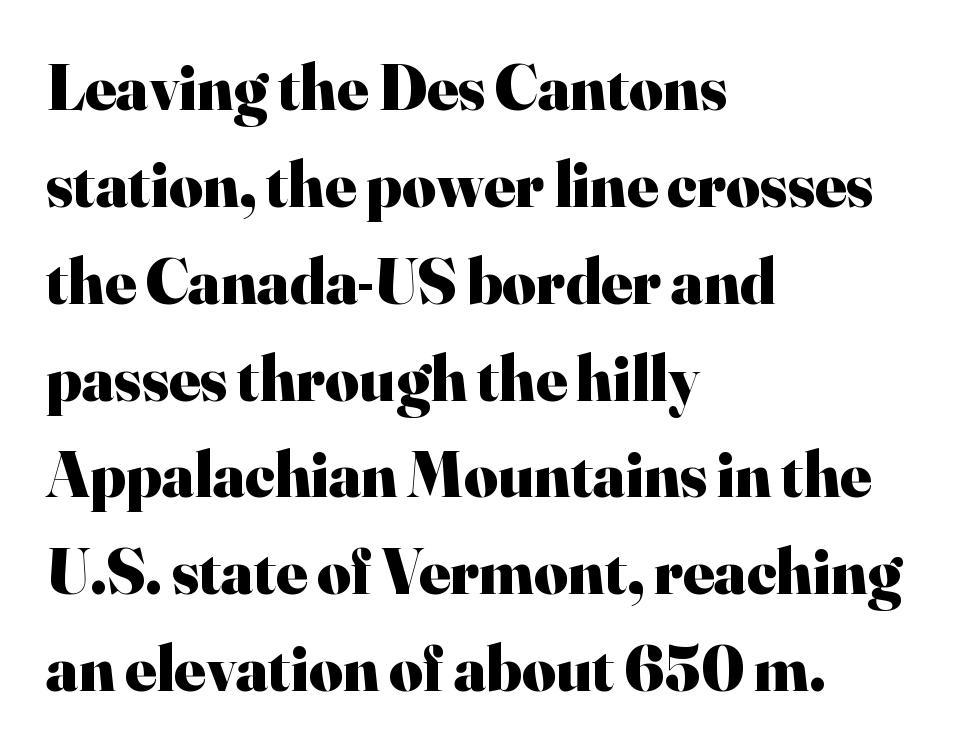
{"serif": "yes", "italic": "no", "bold": "yes", "weight": "heavy", "width": "normal", "stroke_contrast": "high", "x_height": "small", "monospaced": "no", "underline": "no", "align": "left", "line_spacing": "normal", "line_spacing_ratio": 1.49, "letter_spacing": "normal", "letter_spacing_em": 0.0, "glyph_px": 65}
